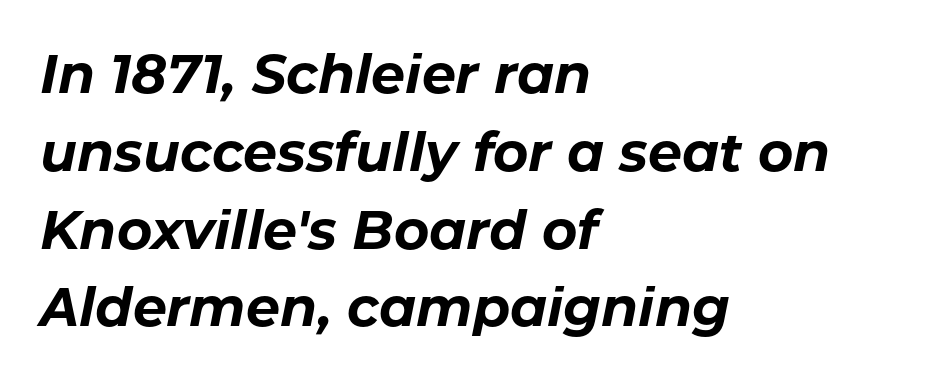
Q: Is the text bold? A: Yes.
Q: Is the text italic (slanted)? A: Yes, it leans right by about 11 degrees.
Q: Is the text underlined? A: No.
Q: How is the paragraph aligned? A: Left-aligned.
Q: Is the spacing between letters normal or unusually wide? A: Normal.
Q: Is the spacing between lines tight, normal or loose? A: Normal.
Q: Width (condensed, normal, or wide)? A: Normal.
Q: Stroke contrast? A: Low.
Q: x-height? A: Medium.
Q: Monospaced? A: No.
